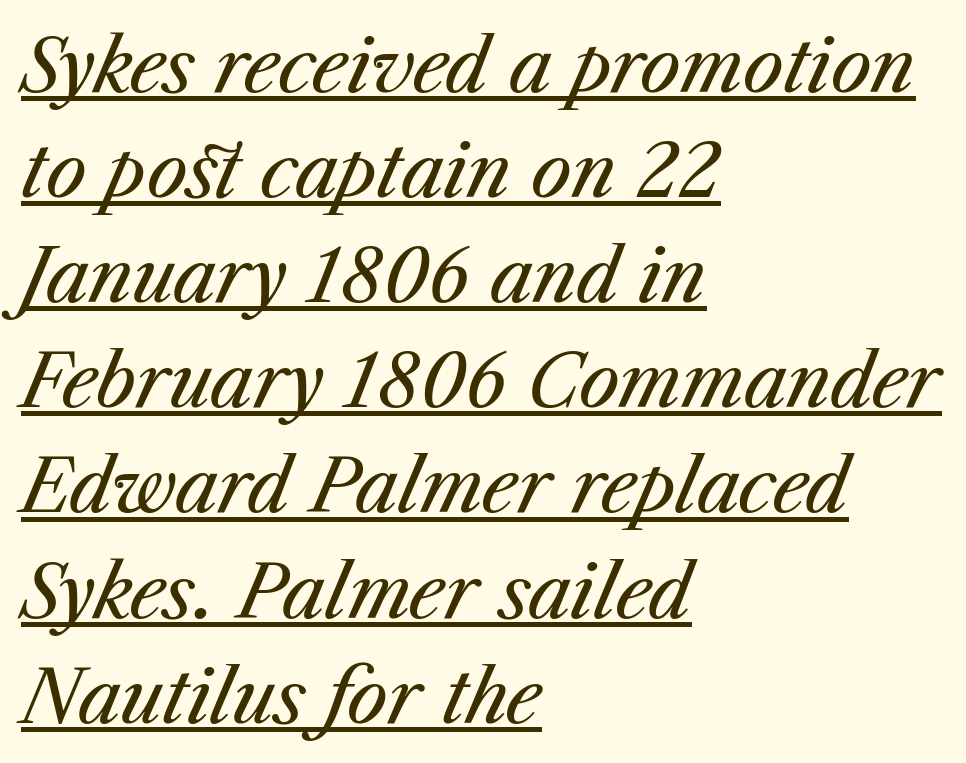
{"italic": "yes", "lean": "right", "slant_degrees": 23, "bold": "no", "weight": "regular", "width": "normal", "stroke_contrast": "medium", "x_height": "medium", "monospaced": "no", "underline": "yes", "align": "left", "line_spacing": "normal", "line_spacing_ratio": 1.44, "letter_spacing": "normal", "letter_spacing_em": 0.0, "glyph_px": 73}
